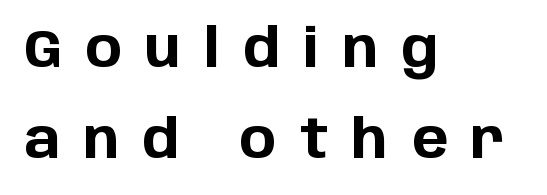
Q: Is the text bold? A: Yes.
Q: Is the text italic (slanted)? A: No, it is upright.
Q: Is the typeface a serif or a sans-serif typeface? A: Sans-serif.
Q: Is the text underlined? A: No.
Q: How is the paragraph aligned? A: Left-aligned.
Q: Is the spacing between letters normal or unusually wide? A: Unusually wide.
Q: Is the spacing between lines tight, normal or loose? A: Normal.
Q: Width (condensed, normal, or wide)? A: Normal.
Q: Stroke contrast? A: Low.
Q: x-height? A: Large.
Q: Monospaced? A: No.
